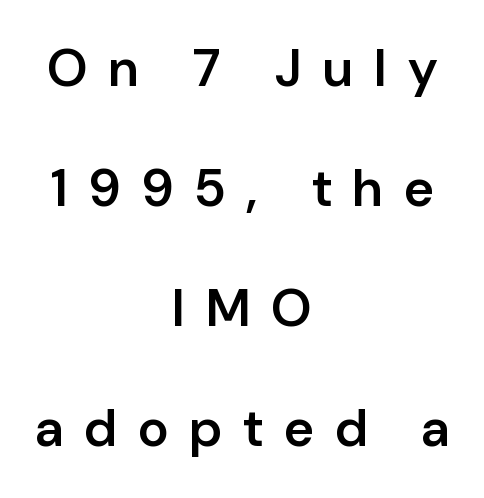
The image shows 52 px semibold sans-serif type, upright; set centered, loose line spacing (2.31x), unusually wide letter spacing (+0.42 em), not underlined; low stroke contrast and a medium x-height.
